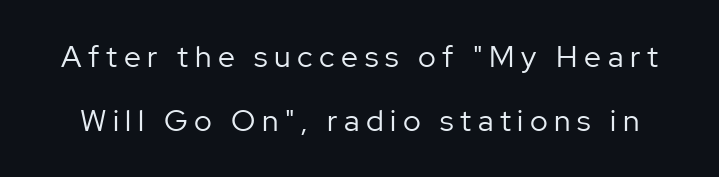
Q: Is the text bold? A: No.
Q: Is the text italic (slanted)? A: No, it is upright.
Q: Is the typeface a serif or a sans-serif typeface? A: Sans-serif.
Q: Is the text underlined? A: No.
Q: Is the spacing between letters normal or unusually wide? A: Unusually wide.
Q: Is the spacing between lines tight, normal or loose? A: Loose.
Q: Width (condensed, normal, or wide)? A: Normal.
Q: Stroke contrast? A: Low.
Q: x-height? A: Medium.
Q: Monospaced? A: No.
